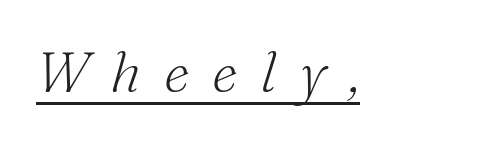
Q: Is the text bold? A: No.
Q: Is the text italic (slanted)? A: Yes, it leans right by about 16 degrees.
Q: Is the typeface a serif or a sans-serif typeface? A: Serif.
Q: Is the text underlined? A: Yes.
Q: Is the spacing between letters normal or unusually wide? A: Unusually wide.
Q: Width (condensed, normal, or wide)? A: Normal.
Q: Stroke contrast? A: Medium.
Q: x-height? A: Small.
Q: Monospaced? A: No.
